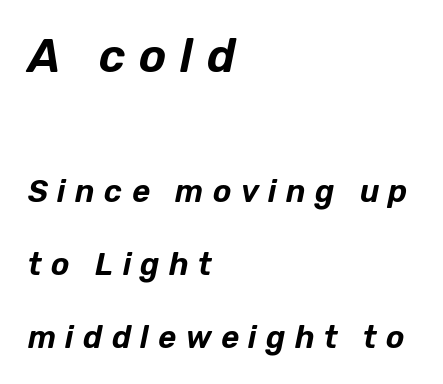
Horizontally, the lines are justified to the leading edge only. Top chunk: large. Bottom chunk: small. You could only call the tracking loose — the letters float apart. Compared with typical paragraphs, the rows here are farther apart.
